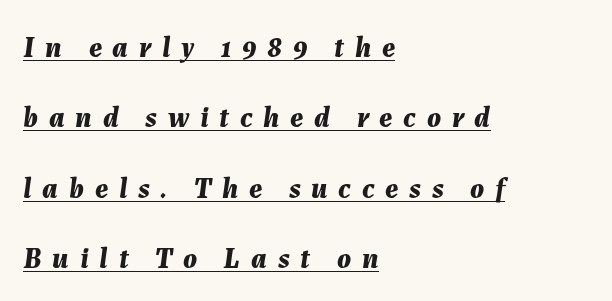
The image shows 29 px bold type, italic (leaning right); set left-aligned, loose line spacing (2.43x), unusually wide letter spacing (+0.37 em), underlined; medium stroke contrast and a medium x-height.
